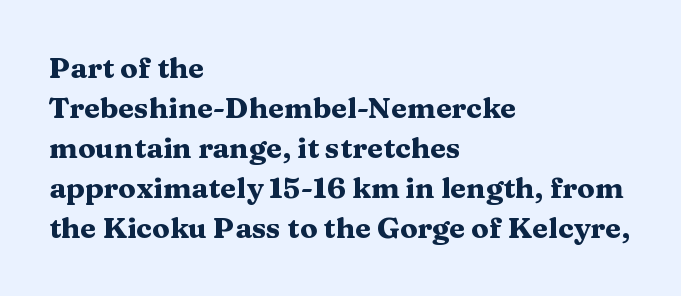
{"serif": "yes", "italic": "no", "bold": "yes", "weight": "heavy", "width": "wide", "stroke_contrast": "medium", "x_height": "medium", "monospaced": "no", "underline": "no", "align": "left", "line_spacing": "normal", "line_spacing_ratio": 1.38, "letter_spacing": "normal", "letter_spacing_em": 0.0, "glyph_px": 29}
